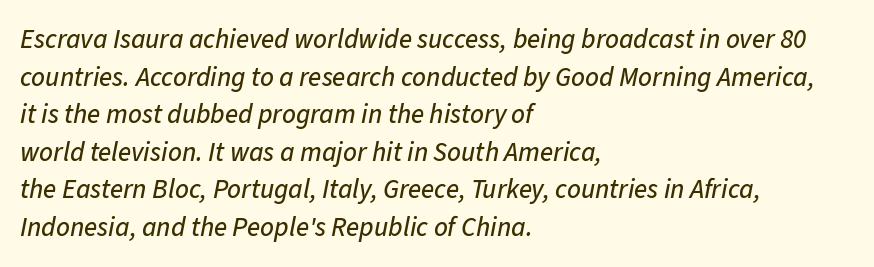
Q: Is the text italic (slanted)? A: Yes, it leans right by about 11 degrees.
Q: Is the text underlined? A: No.
Q: How is the paragraph aligned? A: Left-aligned.
Q: Is the spacing between letters normal or unusually wide? A: Normal.
Q: Is the spacing between lines tight, normal or loose? A: Normal.
